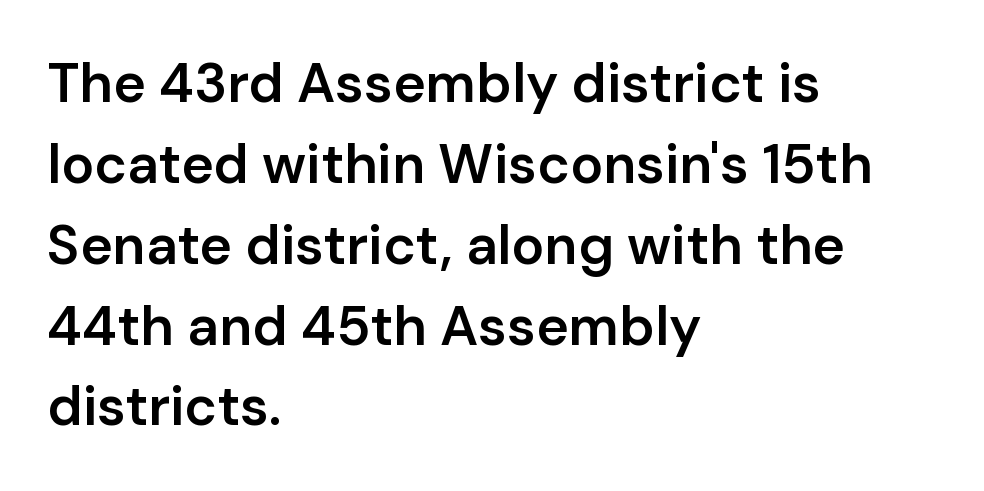
The image shows 55 px semibold sans-serif type, upright; set left-aligned, normal line spacing (1.47x), normal letter spacing, not underlined; low stroke contrast and a medium x-height.
